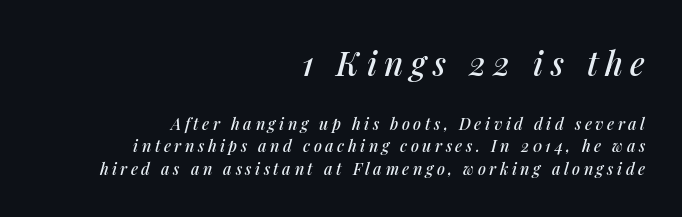
{"italic": "yes", "lean": "right", "slant_degrees": 14, "width": "normal", "stroke_contrast": "medium", "x_height": "medium", "monospaced": "no", "underline": "no", "align": "right", "line_spacing": "normal", "line_spacing_ratio": 1.43, "letter_spacing": "wide", "letter_spacing_em": 0.22, "larger_block": "first", "size_ratio": 2.06, "glyph_px": 33}
